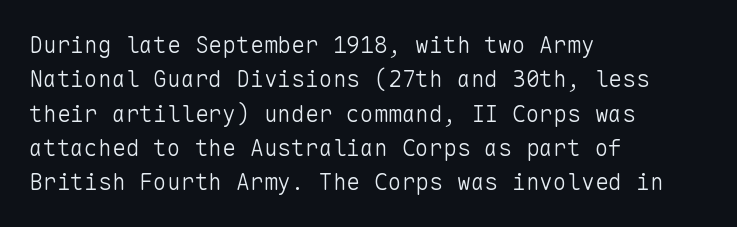
{"italic": "no", "bold": "no", "underline": "no", "align": "left", "line_spacing": "normal", "line_spacing_ratio": 1.49, "letter_spacing": "normal", "letter_spacing_em": 0.0, "glyph_px": 23}
